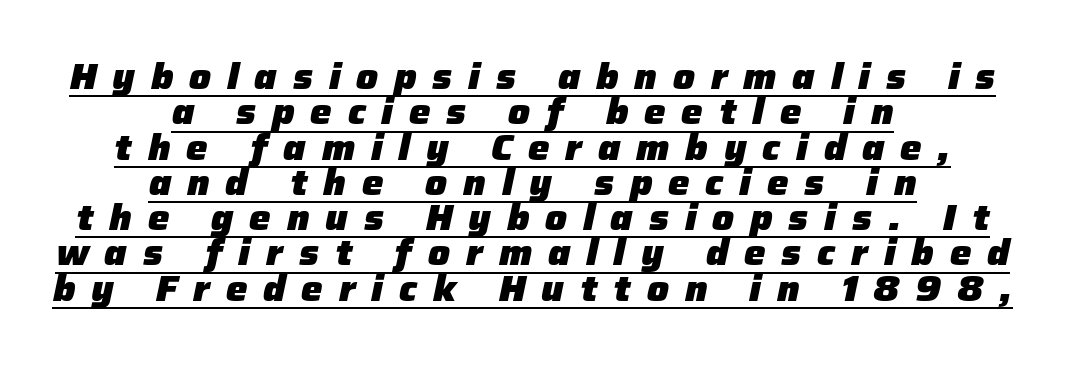
Does extra space separate the letters? Yes, quite a lot of it. The lettering tilts uniformly, giving the passage an italic look. In terms of leading, this rendering errs on the cramped side. The typesetter chose a symmetrical, centered arrangement here.
